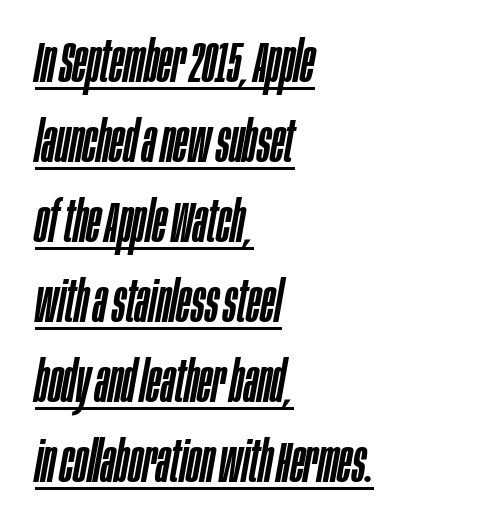
Q: Is the text italic (slanted)? A: Yes, it leans right by about 10 degrees.
Q: Is the text underlined? A: Yes.
Q: How is the paragraph aligned? A: Left-aligned.
Q: Is the spacing between letters normal or unusually wide? A: Normal.
Q: Is the spacing between lines tight, normal or loose? A: Normal.
Q: Width (condensed, normal, or wide)? A: Condensed.
Q: Stroke contrast? A: Low.
Q: x-height? A: Large.
Q: Monospaced? A: No.
